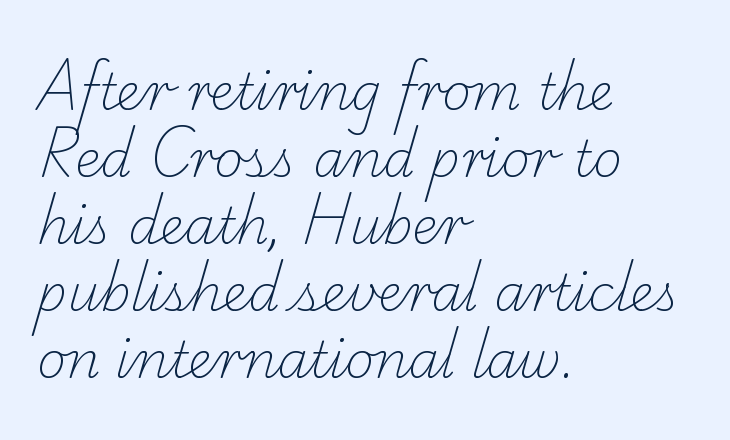
Nothing unusual about the tracking: characters are spaced as the font intends. Beneath every word, the page is bare. Observe the serifs anchoring each vertical stroke in this sample. Stem width sits at or under what a default text font uses.
